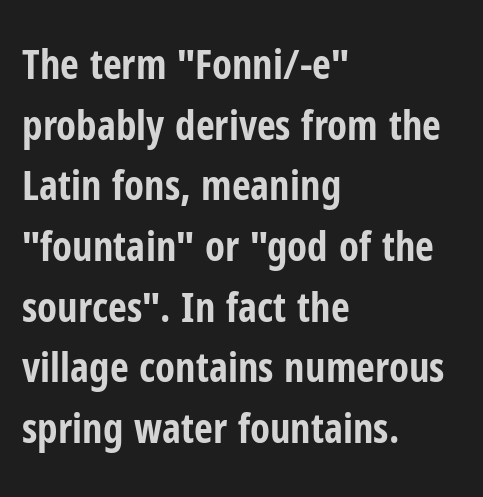
Q: Is the text bold? A: Yes.
Q: Is the text italic (slanted)? A: No, it is upright.
Q: Is the typeface a serif or a sans-serif typeface? A: Sans-serif.
Q: Is the text underlined? A: No.
Q: How is the paragraph aligned? A: Left-aligned.
Q: Is the spacing between letters normal or unusually wide? A: Normal.
Q: Is the spacing between lines tight, normal or loose? A: Normal.
Q: Width (condensed, normal, or wide)? A: Condensed.
Q: Stroke contrast? A: Low.
Q: x-height? A: Medium.
Q: Monospaced? A: No.
